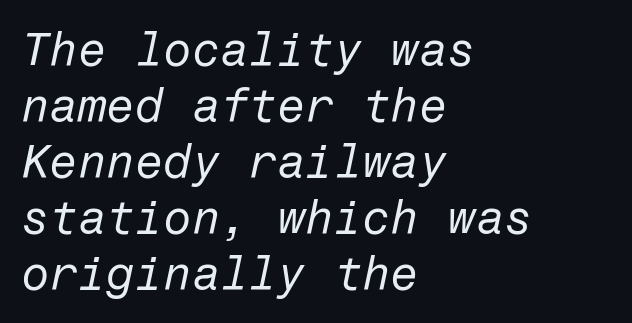
Q: Is the text bold? A: No.
Q: Is the text italic (slanted)? A: Yes, it leans right by about 12 degrees.
Q: Is the text underlined? A: No.
Q: How is the paragraph aligned? A: Left-aligned.
Q: Is the spacing between letters normal or unusually wide? A: Normal.
Q: Width (condensed, normal, or wide)? A: Normal.
Q: Stroke contrast? A: Low.
Q: x-height? A: Medium.
